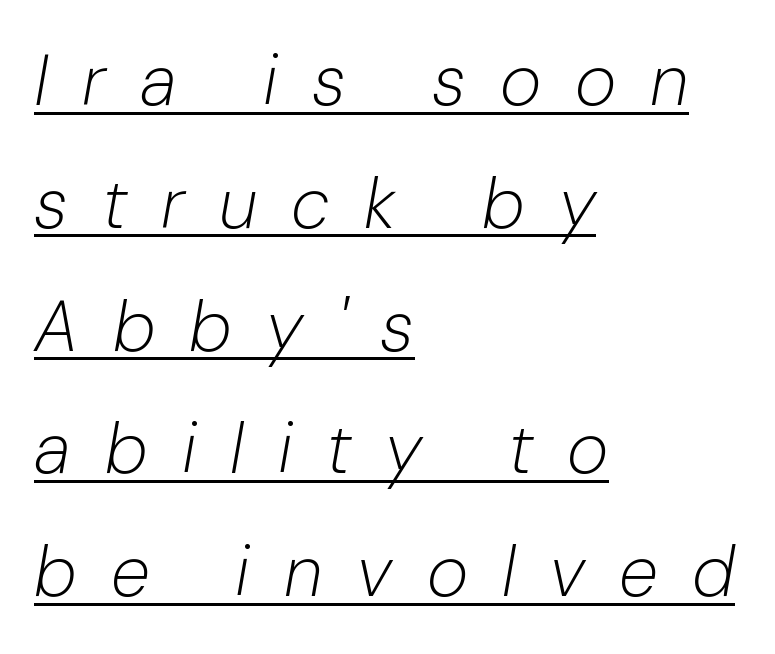
The string is rendered with underlining switched on. Every character sits at an angle, as italics do. Someone cranked the tracking dial way up on this one. The font sits on the lighter half of the weight spectrum, regular included. Teacher's note: observe the even left margin — that is flush-left alignment. These lines are rendered in a variable-pitch font.
